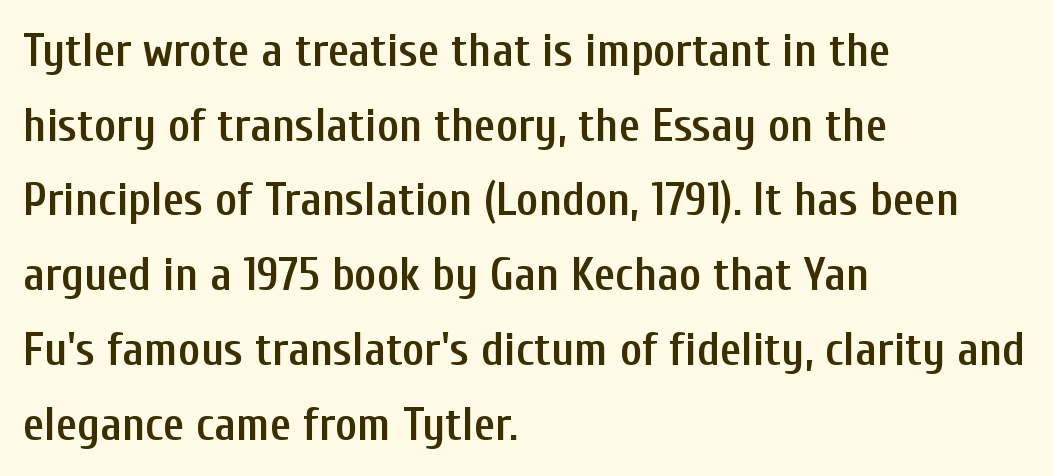
Think of a printed novel: that variable character pitch is what you see here. Leading: standard. Nothing sits at the stroke ends, so this counts as sans-serif. Typeset ragged right — the left edge is the straight one. This is moderately heavy type, rendered in semibold.
